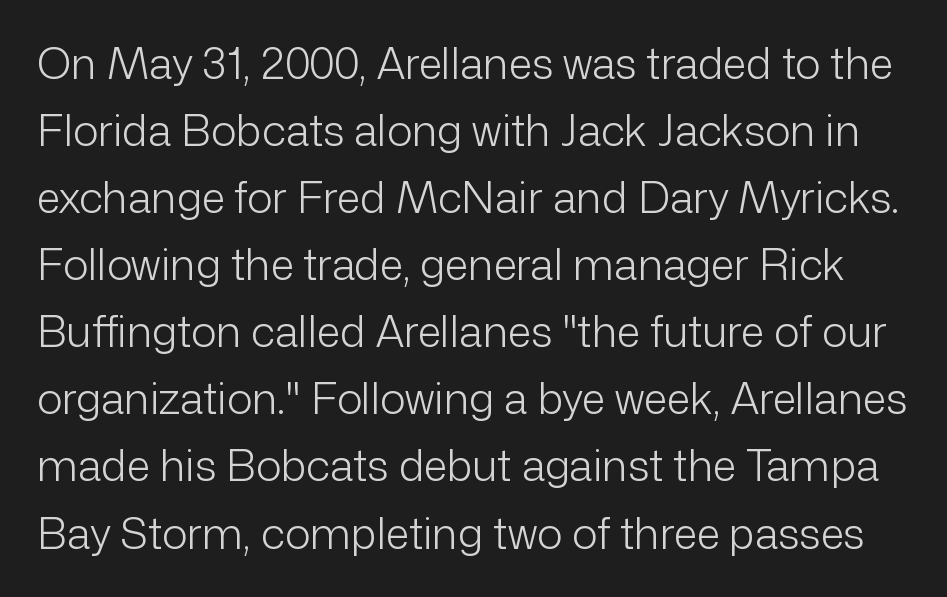
The typography opts for an upright posture over an oblique one. In terms of leading, this rendering sits right in the middle. The area under the type is left untouched. What stands out about the letter spacing? Nothing — it is the standard amount.
